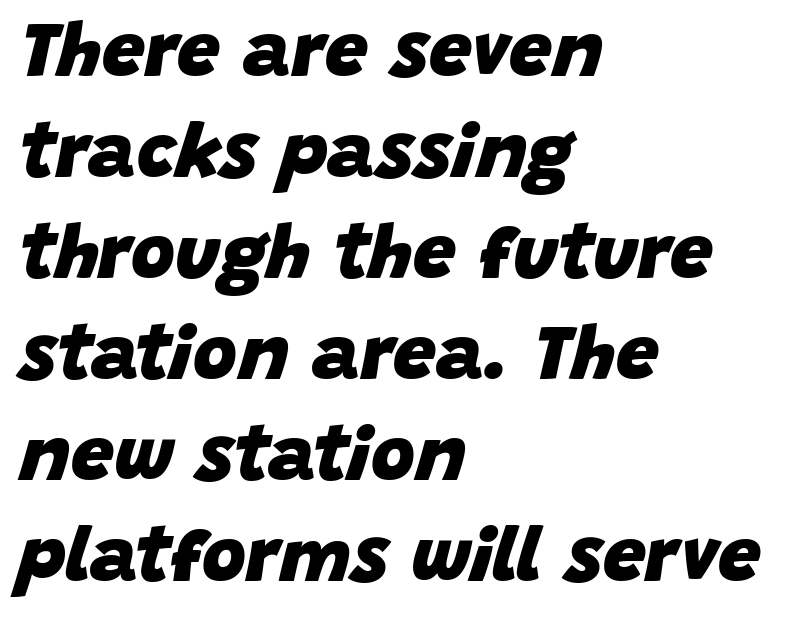
Q: Is the text bold? A: Yes.
Q: Is the text italic (slanted)? A: Yes, it leans right by about 15 degrees.
Q: Is the text underlined? A: No.
Q: How is the paragraph aligned? A: Left-aligned.
Q: Is the spacing between letters normal or unusually wide? A: Normal.
Q: Is the spacing between lines tight, normal or loose? A: Normal.
Q: Width (condensed, normal, or wide)? A: Normal.
Q: Stroke contrast? A: Low.
Q: x-height? A: Large.
Q: Monospaced? A: No.
